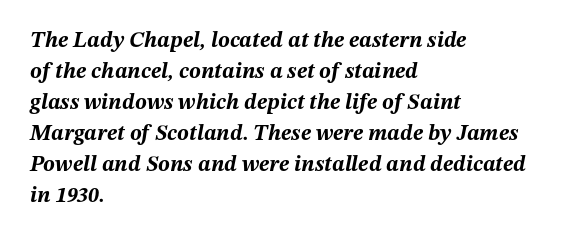
Q: Is the text bold? A: Yes.
Q: Is the text italic (slanted)? A: Yes, it leans right by about 12 degrees.
Q: Is the text underlined? A: No.
Q: How is the paragraph aligned? A: Left-aligned.
Q: Is the spacing between letters normal or unusually wide? A: Normal.
Q: Is the spacing between lines tight, normal or loose? A: Normal.
